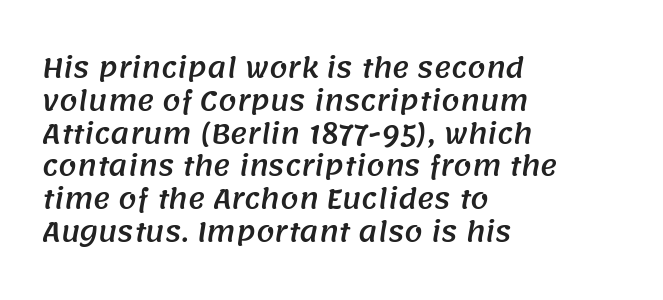
Q: Is the text underlined? A: No.
Q: How is the paragraph aligned? A: Left-aligned.
Q: Is the spacing between letters normal or unusually wide? A: Normal.
Q: Is the spacing between lines tight, normal or loose? A: Normal.
